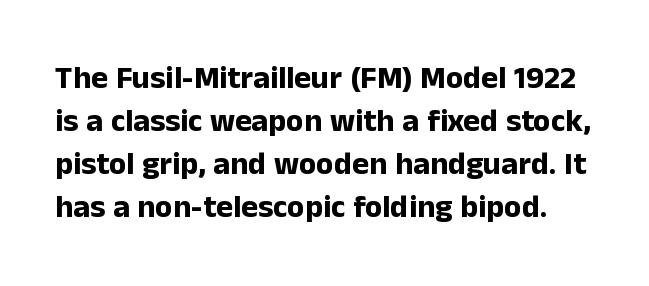
What's the leading like? Ordinary, nothing unusual. Characters follow at the spacing the type designer built in. Typographically, this falls in the sans-serif category. Heavy, bold letterforms. Posture: vertical.
